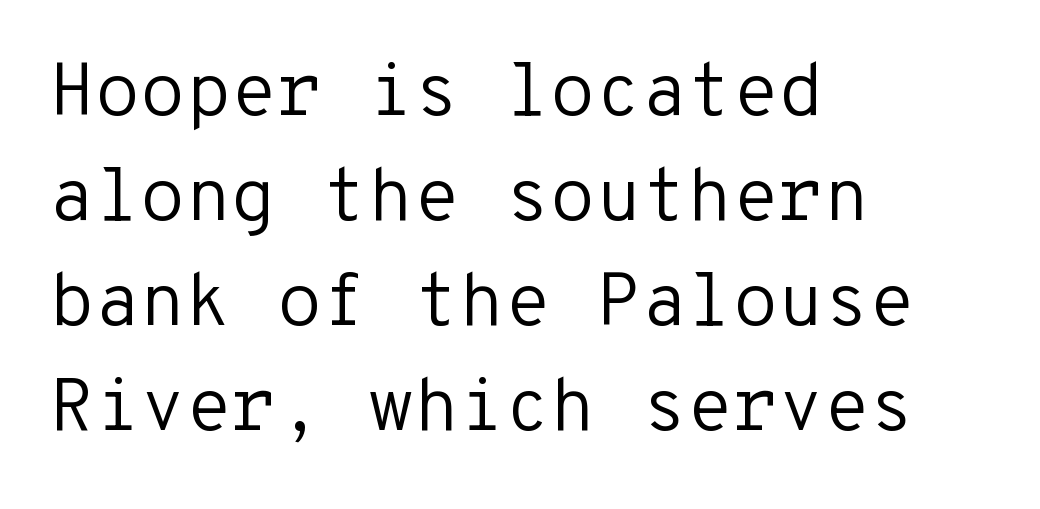
The image shows 74 px regular-weight sans-serif type, upright, monospaced; set left-aligned, normal line spacing (1.42x), normal letter spacing, not underlined; low stroke contrast and a medium x-height.
